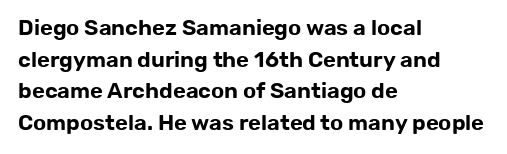
Q: Is the text italic (slanted)? A: No, it is upright.
Q: Is the text underlined? A: No.
Q: How is the paragraph aligned? A: Left-aligned.
Q: Is the spacing between letters normal or unusually wide? A: Normal.
Q: Is the spacing between lines tight, normal or loose? A: Normal.
